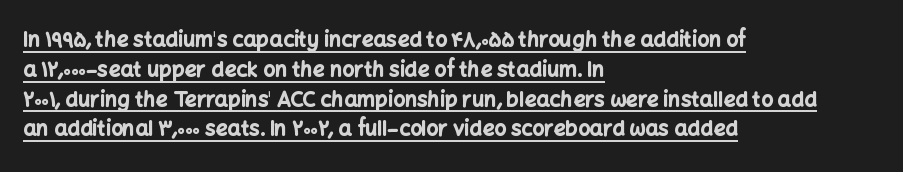
{"italic": "no", "bold": "yes", "underline": "yes", "align": "left", "line_spacing": "normal", "line_spacing_ratio": 1.42, "letter_spacing": "normal", "letter_spacing_em": 0.0, "glyph_px": 21}
